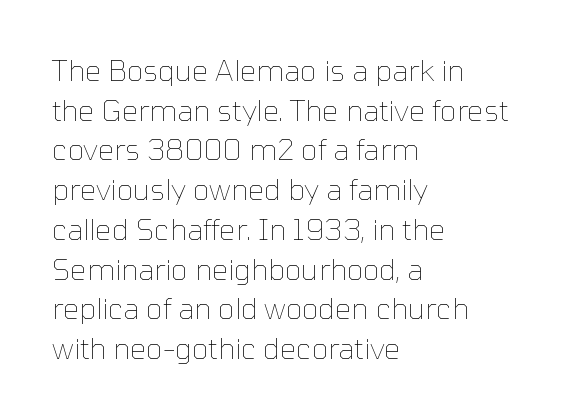
Is this a fixed-width face? No — the glyphs have proportional, varying widths. One glance says typical: line gaps are just what's usual. You can tell it's not italic because the verticals are truly vertical. The lines are quadded left.
